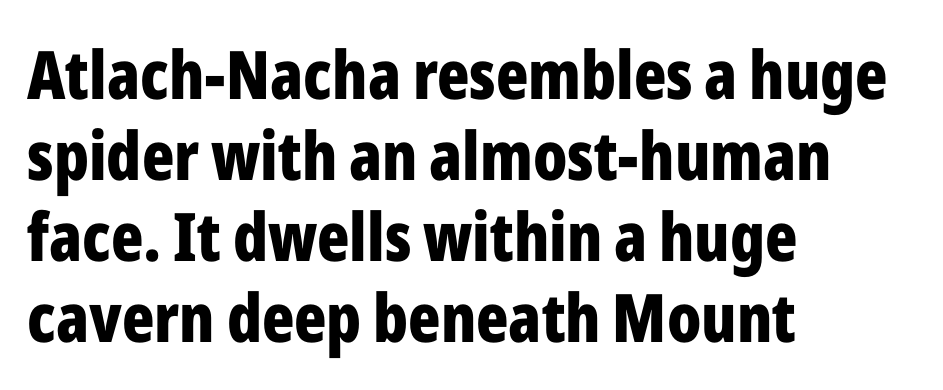
Each letter keeps its own natural width here, so spacing adapts to shape. Every letter is thick-stroked: bold, no question. Nope, not italic — everything's standing straight. Each word holds together tightly as a unit, with standard inter-letter gaps. Visually the block forms a straight wall on the left and a jagged coastline on the right. The passage shown is typeset with a sans-serif family.
